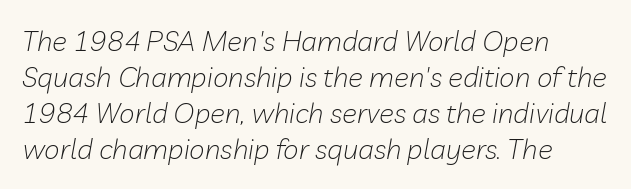
Q: Is the text bold? A: No.
Q: Is the text italic (slanted)? A: Yes, it leans right by about 10 degrees.
Q: Is the text underlined? A: No.
Q: How is the paragraph aligned? A: Left-aligned.
Q: Is the spacing between letters normal or unusually wide? A: Normal.
Q: Is the spacing between lines tight, normal or loose? A: Normal.
Q: Width (condensed, normal, or wide)? A: Normal.
Q: Stroke contrast? A: Low.
Q: x-height? A: Medium.
Q: Monospaced? A: No.
